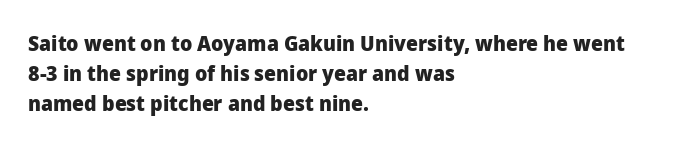
The image shows 21 px bold type, upright; set left-aligned, normal line spacing (1.44x), normal letter spacing, not underlined.
